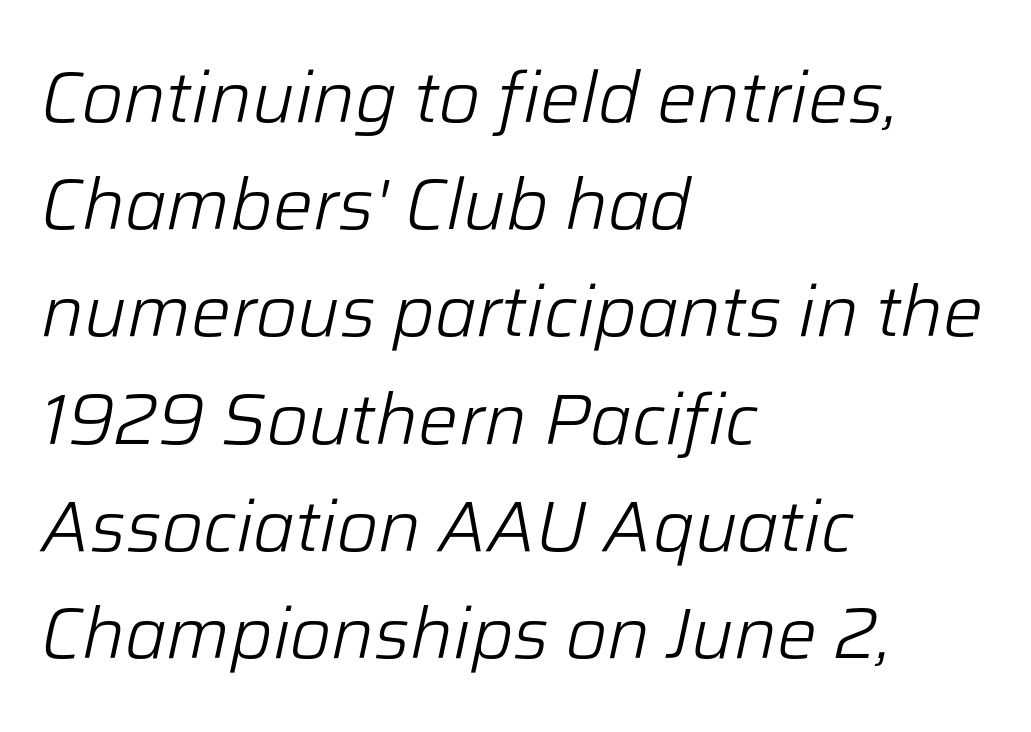
Q: Is the text bold? A: No.
Q: Is the text italic (slanted)? A: Yes, it leans right by about 12 degrees.
Q: Is the text underlined? A: No.
Q: How is the paragraph aligned? A: Left-aligned.
Q: Is the spacing between letters normal or unusually wide? A: Normal.
Q: Is the spacing between lines tight, normal or loose? A: Normal.
Q: Width (condensed, normal, or wide)? A: Normal.
Q: Stroke contrast? A: Low.
Q: x-height? A: Medium.
Q: Monospaced? A: No.
